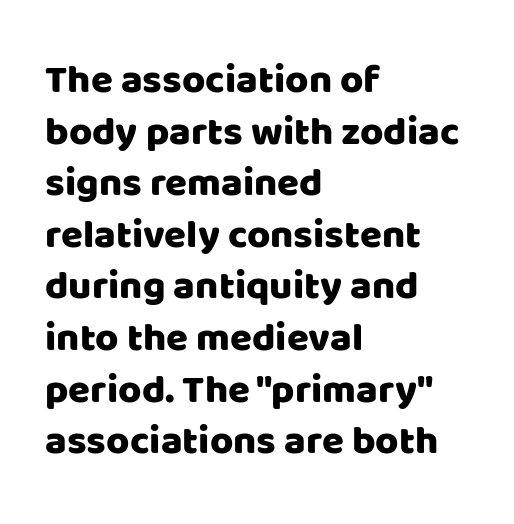
{"serif": "no", "italic": "no", "width": "normal", "stroke_contrast": "low", "x_height": "large", "monospaced": "no", "underline": "no", "align": "left", "line_spacing": "normal", "line_spacing_ratio": 1.29, "letter_spacing": "normal", "letter_spacing_em": 0.0, "glyph_px": 40}
